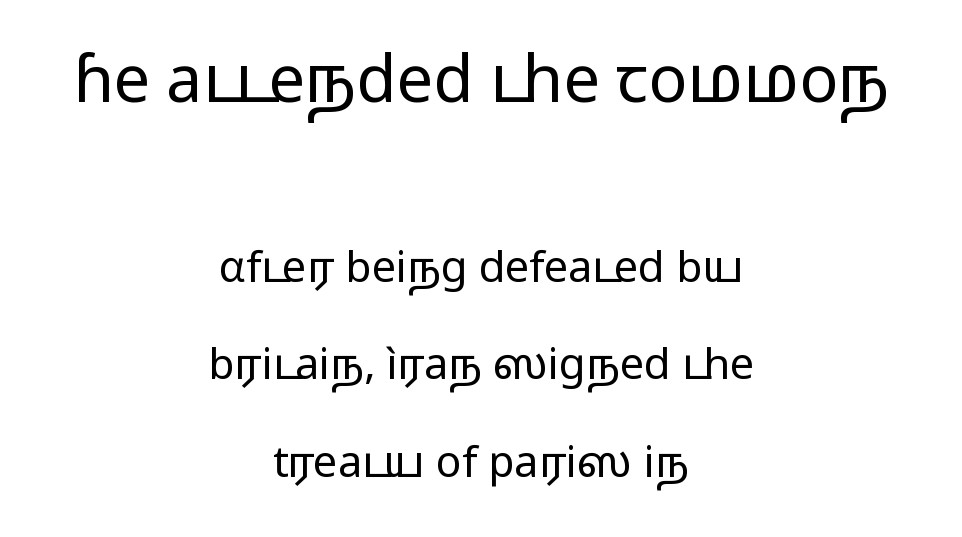
Look at the bottom of the vertical strokes: they stop flat, with no serifs. Varying glyph widths throughout — classic text-font behaviour. The foot of each line stays bare and open. Does the leading feel generous? Absolutely, it's lavish. A student would call this center alignment; a typographer would say set centered.
